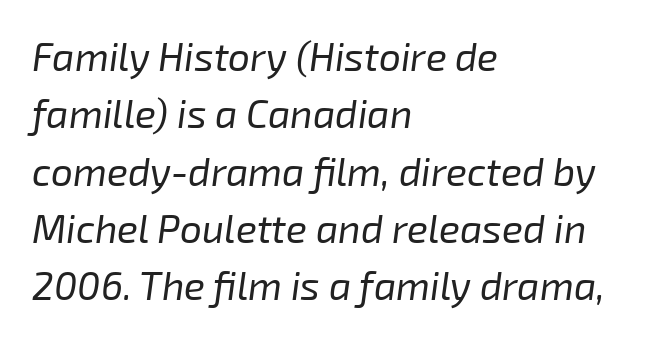
The image shows 39 px regular-weight type, italic (leaning right); set left-aligned, normal line spacing (1.47x), normal letter spacing, not underlined; low stroke contrast and a medium x-height.
